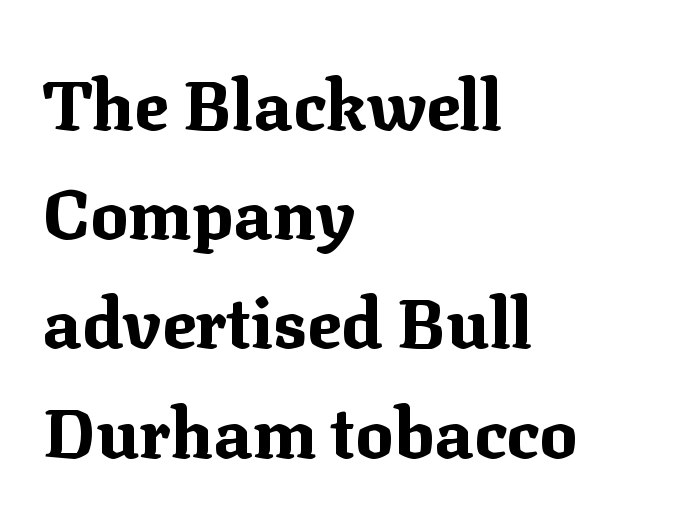
Is there much room between lines? A standard amount, neither cramped nor airy. Between one letter and the next there's only the usual sliver of space. Posture: straight, roman, zero tilt. Compared with an ordinary text face, these strokes are far heavier — a full bold. Caption: multi-line text, flush left, ragged right.
